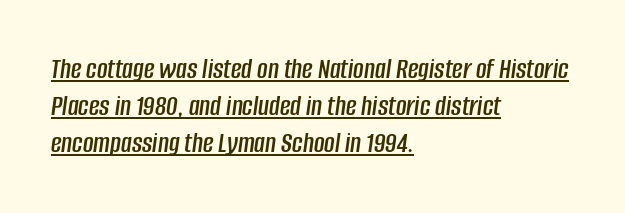
The image shows 29 px condensed type, italic (leaning right); set left-aligned, normal line spacing (1.28x), normal letter spacing, underlined; low stroke contrast and a large x-height.
